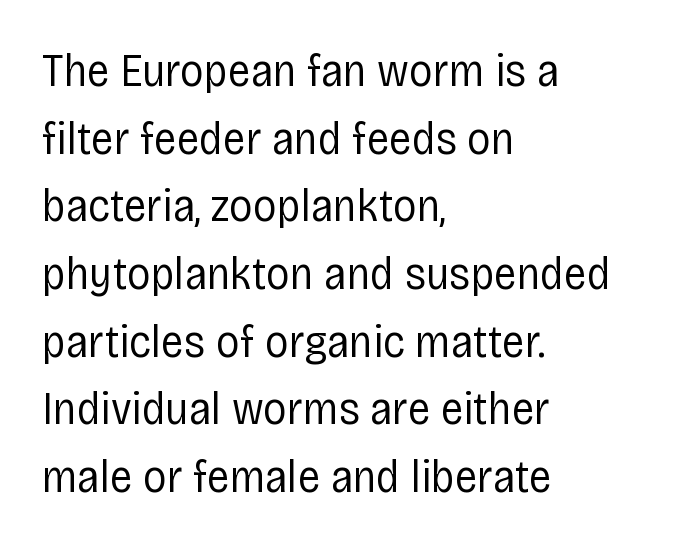
The compositor pushed each line to the left boundary. Each word holds together tightly as a unit, with standard inter-letter gaps. You could not count columns in this text — the font is proportionally spaced. These lines were composed using upright roman letters.
